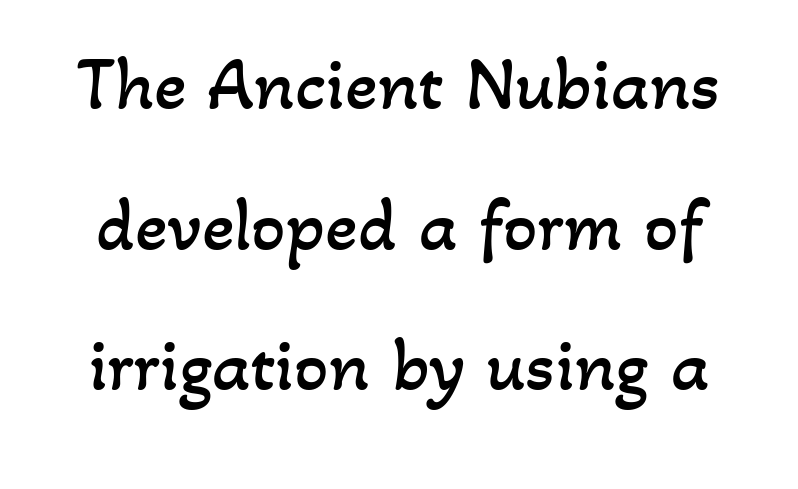
Anything drawn beneath the words? Only blank space. Nothing heavy about these letters — not bold at all. These lines are rendered in a variable-pitch font. Students, note that the glyphs here touch the page at normal intervals.
